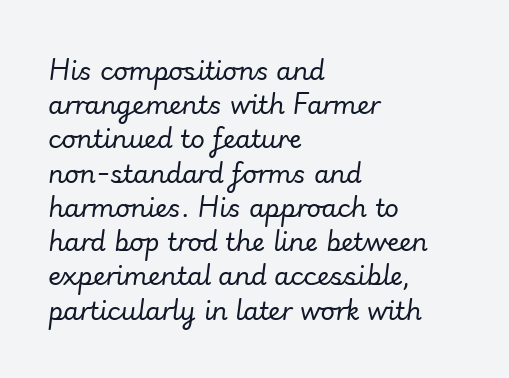
{"italic": "yes", "lean": "right", "slant_degrees": 7, "bold": "no", "underline": "no", "align": "left", "line_spacing": "normal", "line_spacing_ratio": 1.37, "letter_spacing": "normal", "letter_spacing_em": 0.0, "glyph_px": 25}
